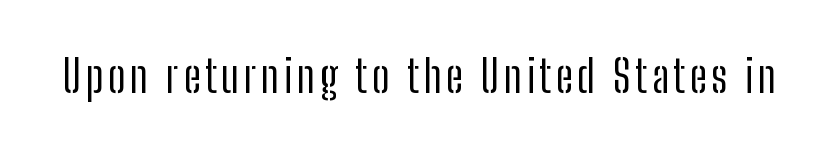
The foot of each line stays bare and open. Tall strokes in this sample are plumb rather than angled. Note the varied advance widths — an 'i' is clearly narrower than an 'm'. Each stroke keeps to a modest, everyday thickness or less.
